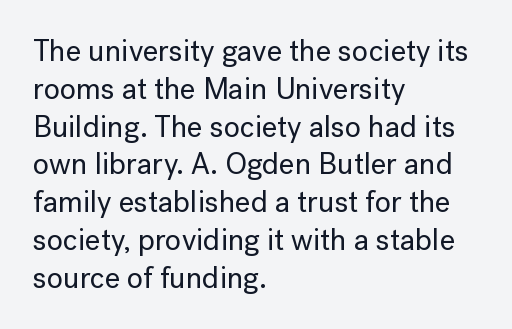
This sample has the flowing, uneven cadence of proportional lettering. Is there much room between lines? A standard amount, neither cramped nor airy. Nope, not italic — everything's standing straight. Type without underlining. Does the type have serifs? No, each stem ends abruptly.
